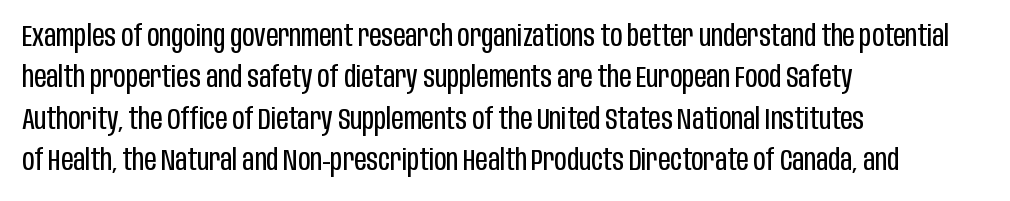
Each letter's strokes conclude bluntly, with no projecting serifs. The letters stand upright; this is a roman face. A quiet, ordinary-to-light weight characterises the typeface. Is the block centered? No — it sits flush against the left margin.
